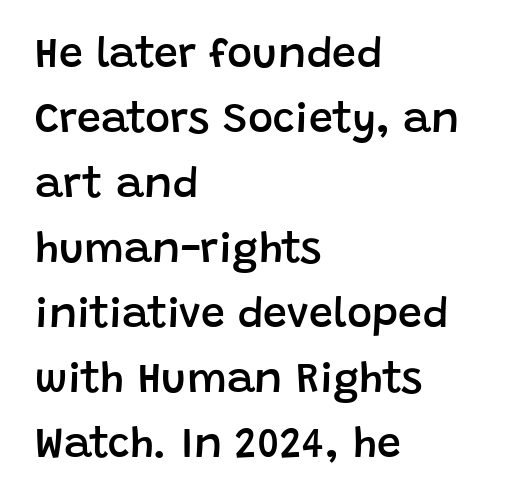
Q: Is the text bold? A: Semi-bold.
Q: Is the text italic (slanted)? A: No, it is upright.
Q: Is the typeface a serif or a sans-serif typeface? A: Sans-serif.
Q: Is the text underlined? A: No.
Q: How is the paragraph aligned? A: Left-aligned.
Q: Is the spacing between letters normal or unusually wide? A: Normal.
Q: Is the spacing between lines tight, normal or loose? A: Normal.
Q: Width (condensed, normal, or wide)? A: Normal.
Q: Stroke contrast? A: Low.
Q: x-height? A: Large.
Q: Monospaced? A: No.
